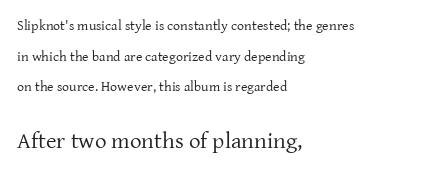
You can tell it's not italic because the verticals are truly vertical. The foot of each line stays bare and open. Between one letter and the next there's only the usual sliver of space. If you measured baseline to baseline, you'd find a long distance.
